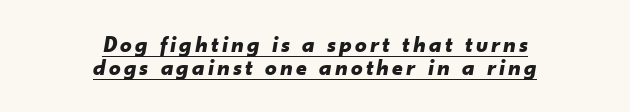
The image shows 23 px bold type, italic (leaning right); set centered, tight line spacing (1.01x), underlined.
